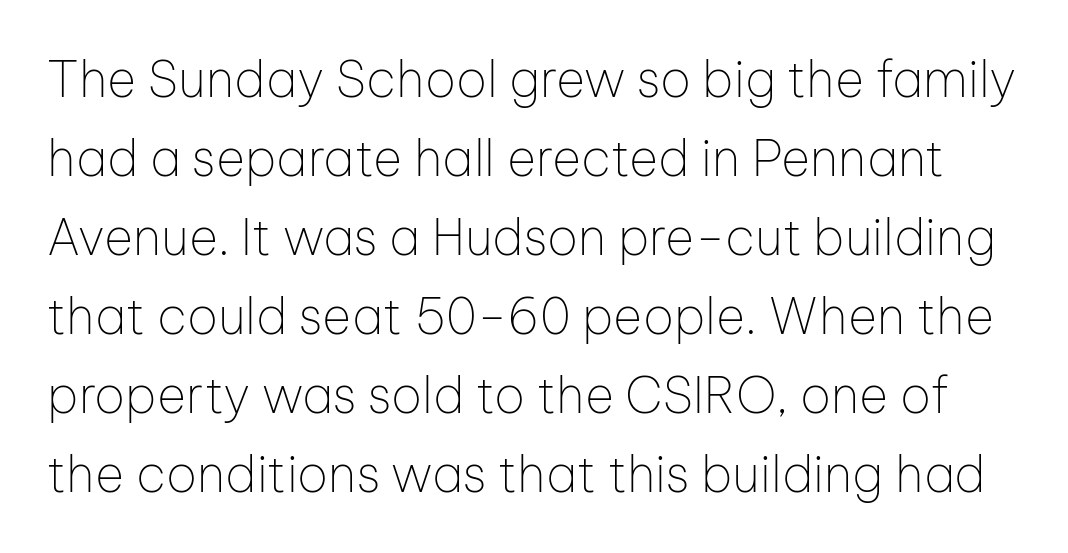
The passage shown is not bold in any degree. The zone under the glyphs is completely vacant. A normal amount of white space separates one row of letters from the next. Students, note that the glyphs here touch the page at normal intervals.
